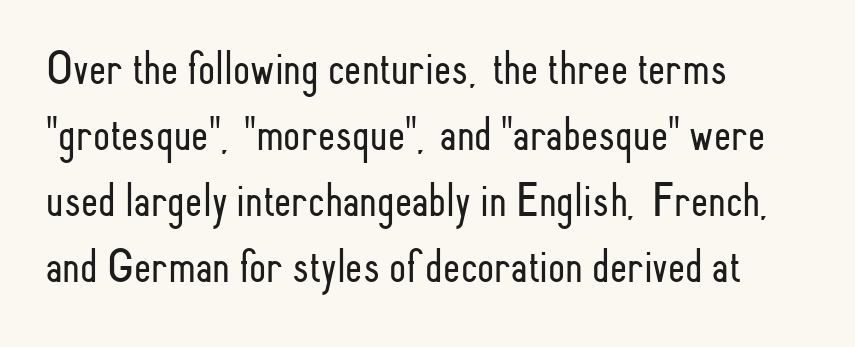
The image shows 49 px light, condensed sans-serif type, upright; set left-aligned, normal line spacing (1.35x), normal letter spacing, not underlined; low stroke contrast and a small x-height.
